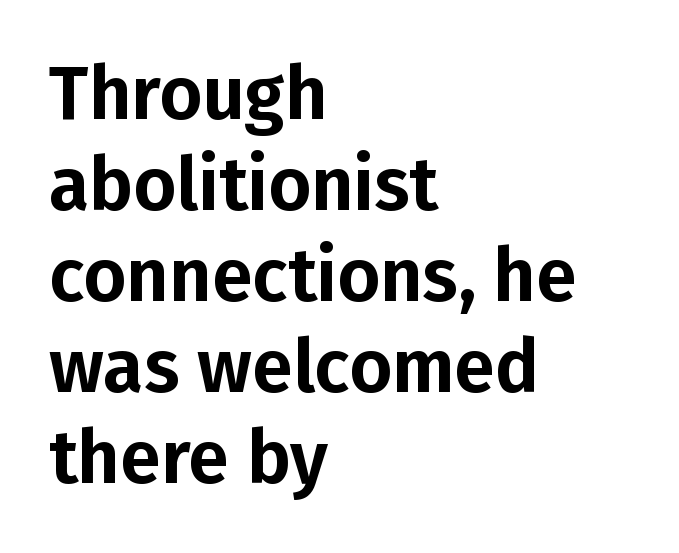
I'd call this a sans setting — the letters go barefoot. Quick note: not italic, upright. Any mark beneath the type? The region is blank. The letters sit at their default tracking, neither squeezed nor spread. Proportional: the letters do not fall into vertical columns. Notice how the passage keeps a crisp vertical edge on the left only.
